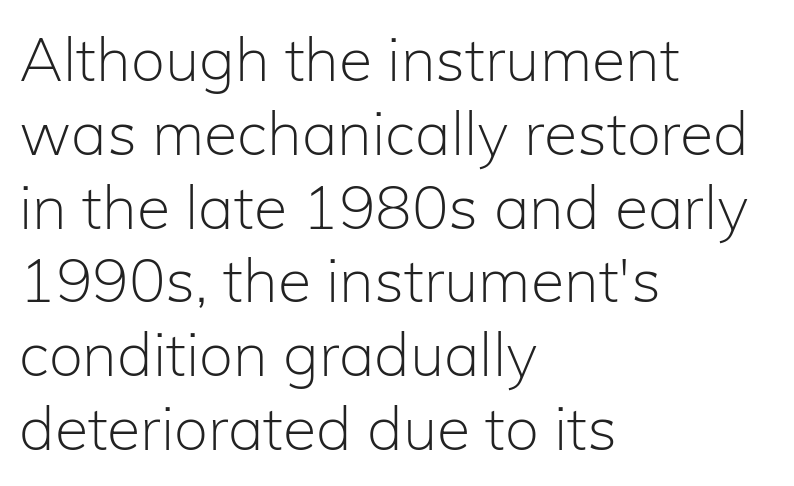
{"serif": "no", "italic": "no", "bold": "no", "weight": "light", "width": "normal", "stroke_contrast": "low", "x_height": "medium", "monospaced": "no", "underline": "no", "align": "left", "line_spacing_ratio": 1.21, "letter_spacing": "normal", "letter_spacing_em": 0.0, "glyph_px": 61}
